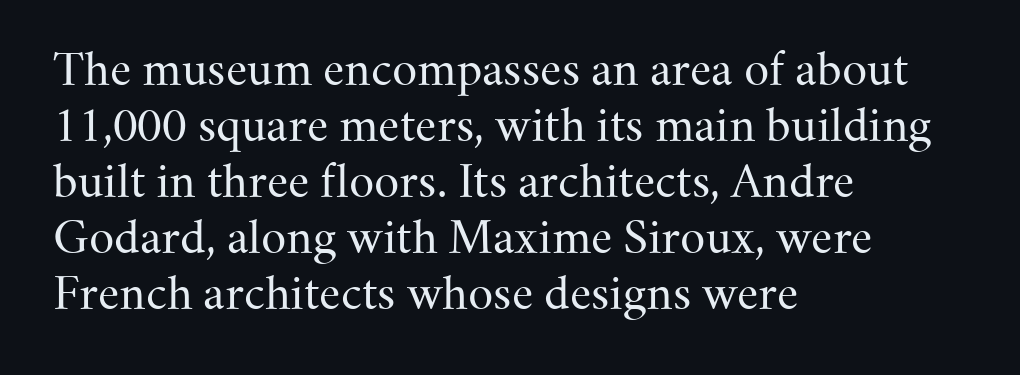
{"serif": "yes", "italic": "no", "bold": "no", "weight": "regular", "width": "normal", "stroke_contrast": "medium", "x_height": "small", "monospaced": "no", "underline": "no", "align": "left", "line_spacing": "normal", "line_spacing_ratio": 1.27, "letter_spacing": "normal", "letter_spacing_em": 0.0, "glyph_px": 44}
